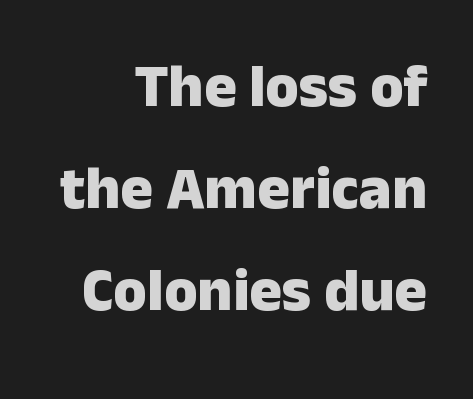
The image shows 61 px heavy sans-serif type, upright; set right-aligned, normal line spacing (1.67x), normal letter spacing, not underlined; low stroke contrast and a medium x-height.
